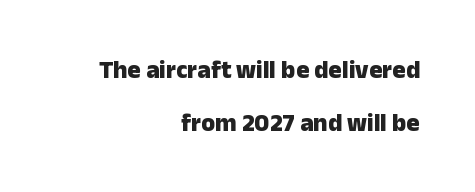
The image shows 25 px bold type, upright; set right-aligned, loose line spacing (2.13x), normal letter spacing, not underlined.
